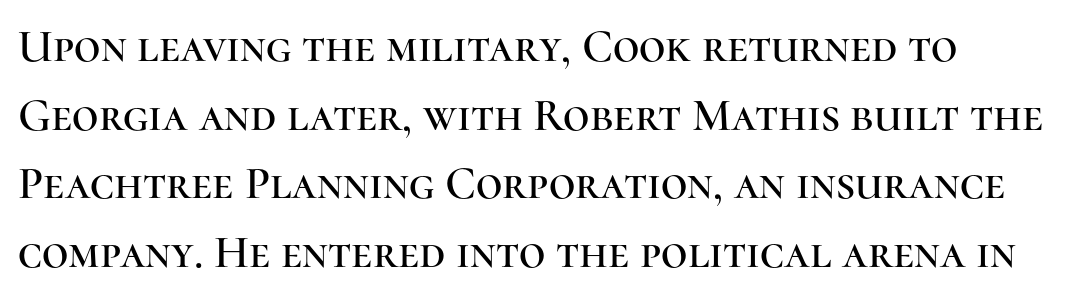
Reading down the column, the eye jumps a familiar distance to each next line. Tall strokes in this sample are plumb rather than angled. Rule under the text: the space is simply empty. The passage shown is typeset with a serif family.
